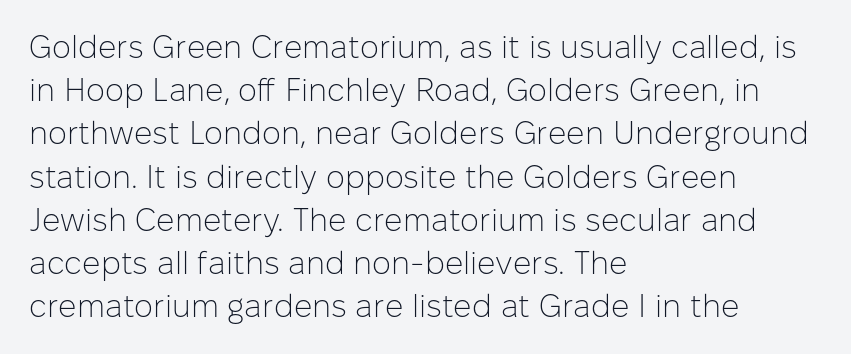
{"serif": "no", "italic": "no", "bold": "no", "weight": "light", "width": "normal", "stroke_contrast": "low", "x_height": "medium", "monospaced": "no", "underline": "no", "align": "left", "line_spacing": "normal", "line_spacing_ratio": 1.35, "letter_spacing": "normal", "letter_spacing_em": 0.0, "glyph_px": 32}
